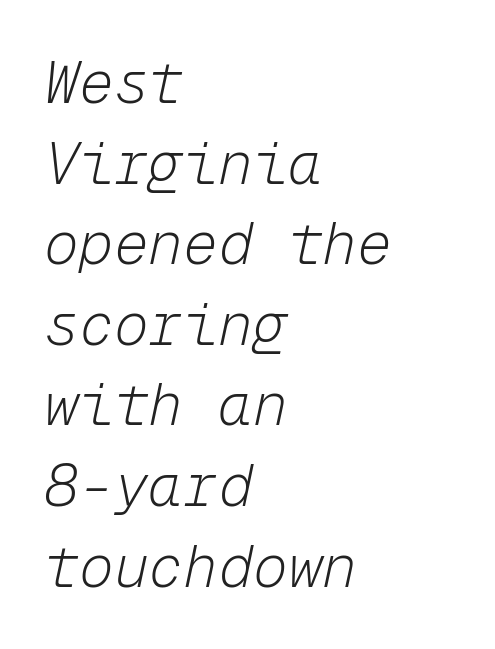
The image shows 58 px light type, italic (leaning right), monospaced; set left-aligned, normal line spacing (1.39x), normal letter spacing, not underlined; low stroke contrast and a medium x-height.
